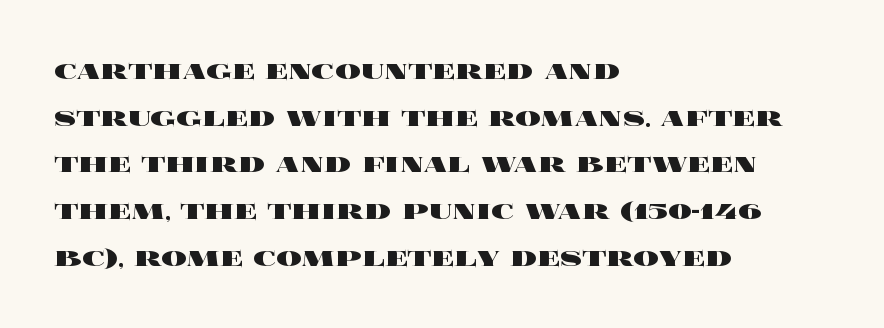
Q: Is the text bold? A: Yes.
Q: Is the text italic (slanted)? A: No, it is upright.
Q: Is the text underlined? A: No.
Q: How is the paragraph aligned? A: Left-aligned.
Q: Is the spacing between letters normal or unusually wide? A: Normal.
Q: Is the spacing between lines tight, normal or loose? A: Normal.
Q: Width (condensed, normal, or wide)? A: Wide.
Q: x-height? A: Large.
Q: Monospaced? A: No.
